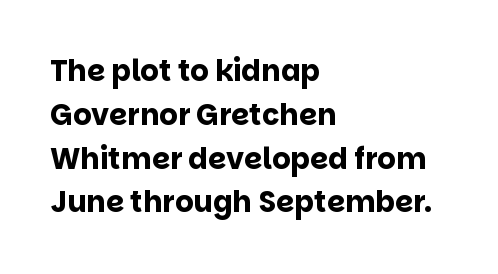
Vertical strokes here are truly vertical. Does the copy run flush right? No — it runs flush left. Summary of vertical rhythm: regular, with standard interline spacing. Spacing verdict: proportional, widths tailored to each character. No feet cap the strokes, marking this as sans-serif type.
